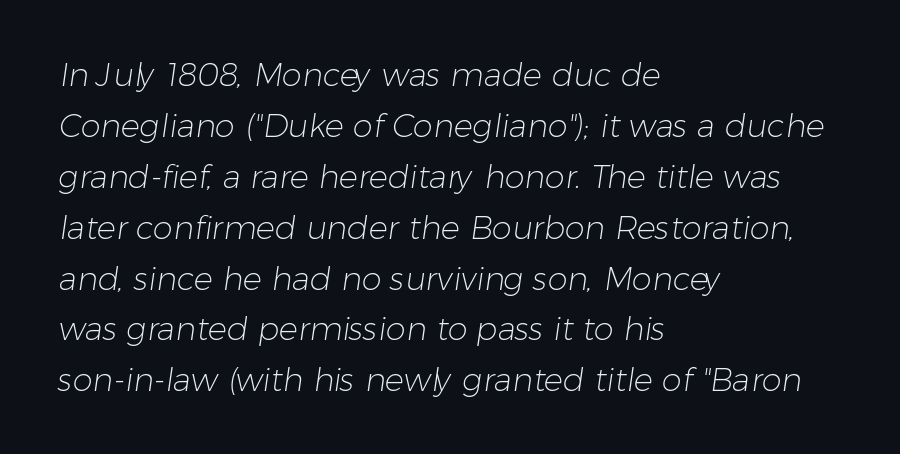
Between one letter and the next there's only the usual sliver of space. Note the varied advance widths — an 'i' is clearly narrower than an 'm'. A bare baseline throughout the passage. The vertical gap from one line to the next is medium. This sample is left-justified, so line endings fall wherever the words run out.
